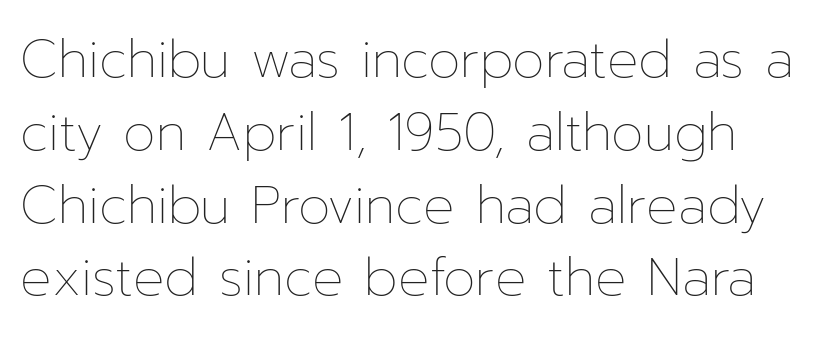
The image shows 52 px thin type, upright; set normal line spacing (1.4x), normal letter spacing, not underlined; low stroke contrast and a medium x-height.
